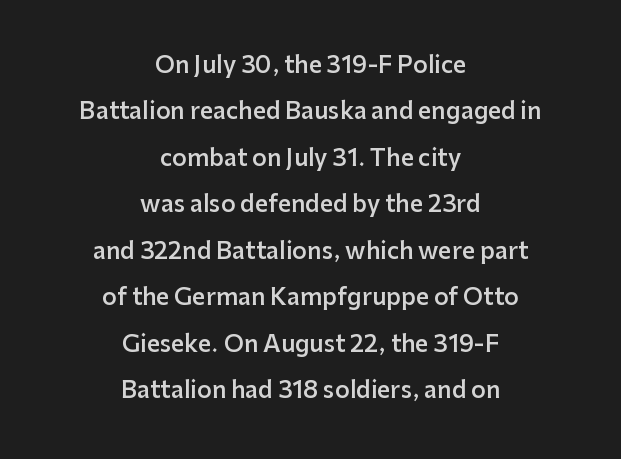
Q: Is the text bold? A: Semi-bold.
Q: Is the text italic (slanted)? A: No, it is upright.
Q: Is the text underlined? A: No.
Q: How is the paragraph aligned? A: Centered.
Q: Is the spacing between letters normal or unusually wide? A: Normal.
Q: Is the spacing between lines tight, normal or loose? A: Loose.
